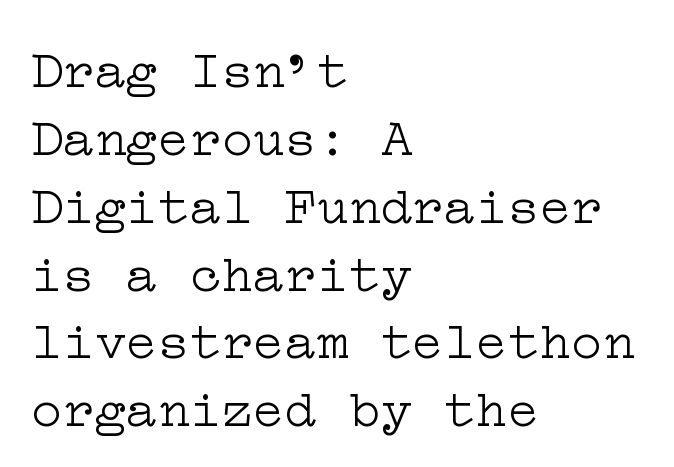
Q: Is the text bold? A: No.
Q: Is the text italic (slanted)? A: No, it is upright.
Q: Is the typeface a serif or a sans-serif typeface? A: Serif.
Q: Is the text underlined? A: No.
Q: How is the paragraph aligned? A: Left-aligned.
Q: Is the spacing between letters normal or unusually wide? A: Normal.
Q: Is the spacing between lines tight, normal or loose? A: Normal.
Q: Width (condensed, normal, or wide)? A: Wide.
Q: Stroke contrast? A: Low.
Q: x-height? A: Medium.
